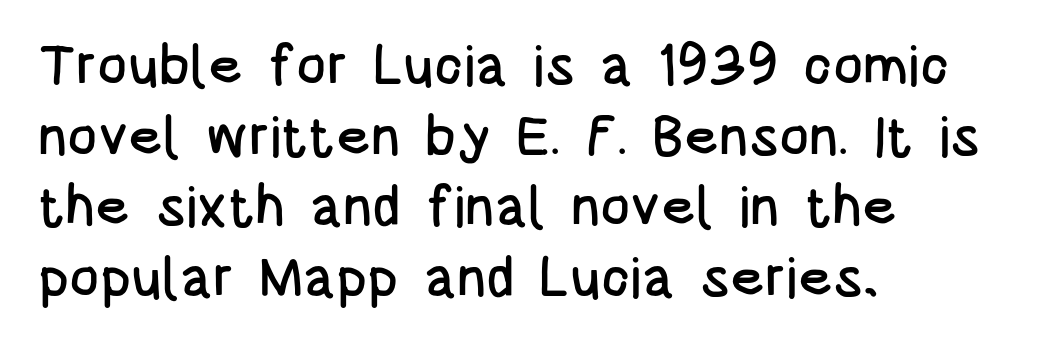
Q: Is the text italic (slanted)? A: No, it is upright.
Q: Is the typeface a serif or a sans-serif typeface? A: Sans-serif.
Q: Is the text underlined? A: No.
Q: How is the paragraph aligned? A: Left-aligned.
Q: Is the spacing between letters normal or unusually wide? A: Normal.
Q: Is the spacing between lines tight, normal or loose? A: Normal.
Q: Width (condensed, normal, or wide)? A: Condensed.
Q: Stroke contrast? A: Low.
Q: x-height? A: Large.
Q: Monospaced? A: No.
